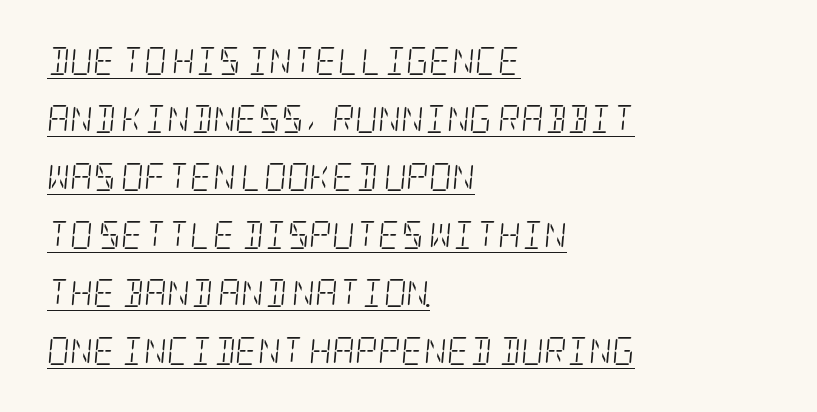
Q: Is the text bold? A: No.
Q: Is the text italic (slanted)? A: Yes, it leans right by about 5 degrees.
Q: Is the typeface a serif or a sans-serif typeface? A: Serif.
Q: Is the text underlined? A: Yes.
Q: How is the paragraph aligned? A: Left-aligned.
Q: Is the spacing between letters normal or unusually wide? A: Normal.
Q: Is the spacing between lines tight, normal or loose? A: Loose.
Q: Width (condensed, normal, or wide)? A: Condensed.
Q: Stroke contrast? A: Low.
Q: x-height? A: Large.
